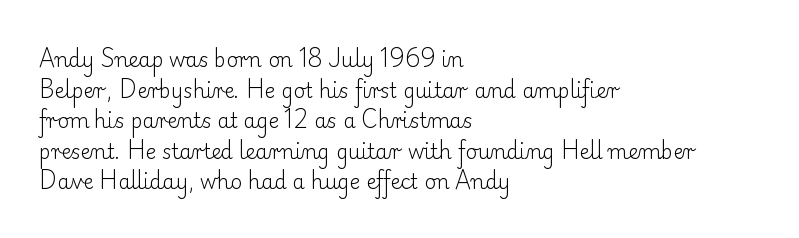
The image shows 20 px text type, upright; set left-aligned, normal line spacing (1.53x), normal letter spacing, not underlined.
